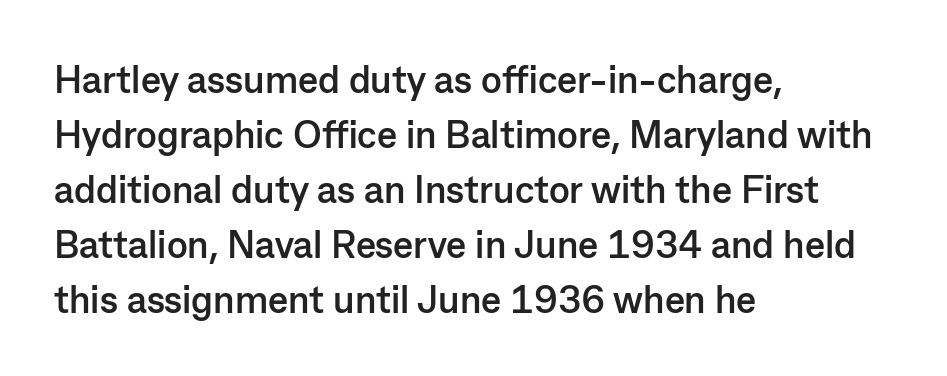
A roman cut, with each character standing at attention. Interline gaps are of average width in this sample. These lines are composed in type without serifs. These lines stack with their left ends in a neat column.
